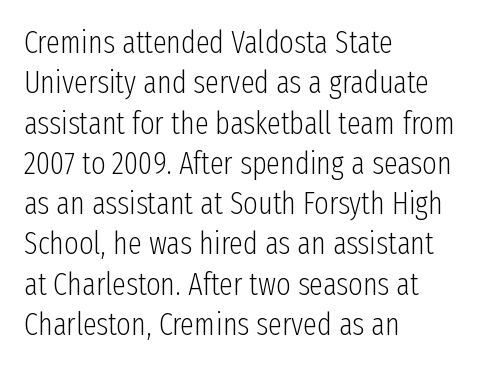
Q: Is the text bold? A: No.
Q: Is the text italic (slanted)? A: No, it is upright.
Q: Is the typeface a serif or a sans-serif typeface? A: Sans-serif.
Q: Is the text underlined? A: No.
Q: How is the paragraph aligned? A: Left-aligned.
Q: Is the spacing between letters normal or unusually wide? A: Normal.
Q: Is the spacing between lines tight, normal or loose? A: Normal.
Q: Width (condensed, normal, or wide)? A: Condensed.
Q: Stroke contrast? A: Low.
Q: x-height? A: Medium.
Q: Monospaced? A: No.
